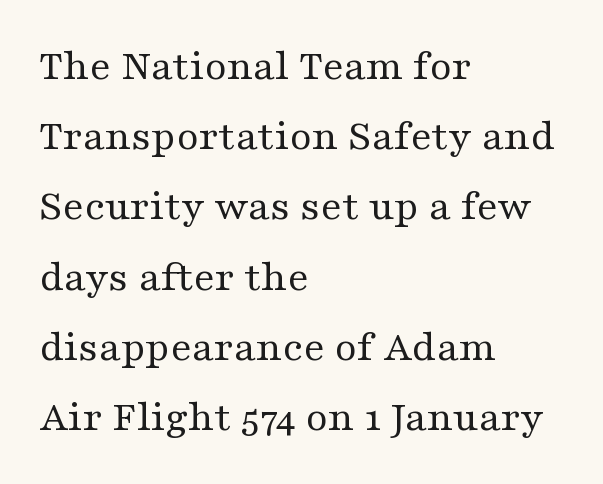
Q: Is the text bold? A: No.
Q: Is the text italic (slanted)? A: No, it is upright.
Q: Is the typeface a serif or a sans-serif typeface? A: Serif.
Q: Is the text underlined? A: No.
Q: How is the paragraph aligned? A: Left-aligned.
Q: Is the spacing between letters normal or unusually wide? A: Normal.
Q: Is the spacing between lines tight, normal or loose? A: Normal.
Q: Width (condensed, normal, or wide)? A: Wide.
Q: Stroke contrast? A: Medium.
Q: x-height? A: Medium.
Q: Monospaced? A: No.
